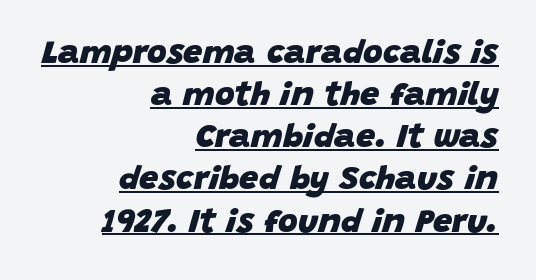
Summary of weight: heavy, a full bold. Nothing unusual about the tracking: characters are spaced as the font intends. Leftover space on each line is placed entirely before the opening word. Character widths vary here, with narrow letters taking less room than wide ones. A rule runs beneath these lines of type. This is oblique type, the kind used for emphasis or titles.
